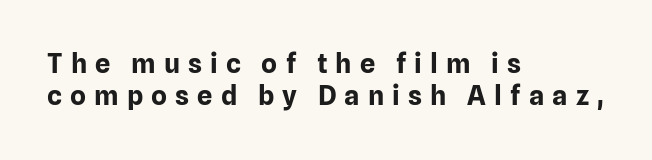
Q: Is the text bold? A: Yes.
Q: Is the text italic (slanted)? A: No, it is upright.
Q: Is the text underlined? A: No.
Q: How is the paragraph aligned? A: Left-aligned.
Q: Is the spacing between letters normal or unusually wide? A: Unusually wide.
